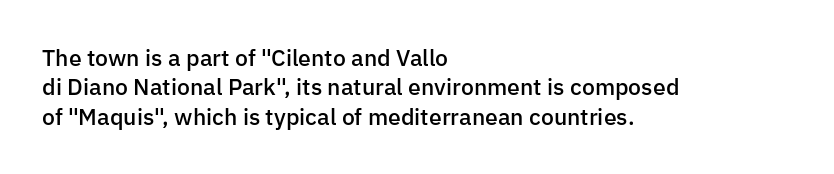
Q: Is the text bold? A: Semi-bold.
Q: Is the text italic (slanted)? A: No, it is upright.
Q: Is the text underlined? A: No.
Q: How is the paragraph aligned? A: Left-aligned.
Q: Is the spacing between letters normal or unusually wide? A: Normal.
Q: Is the spacing between lines tight, normal or loose? A: Normal.
